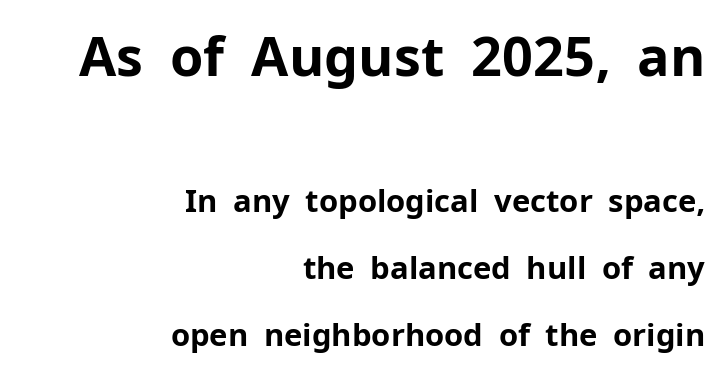
The typography opts for an upright posture over an oblique one. The string is rendered with underlining switched off. These lines are rendered in a variable-pitch font. Emphasis by weight is at full strength: bold. The gaps between neighbouring characters are ordinary and unremarkable. Nope, no serifs anywhere on these letters.
